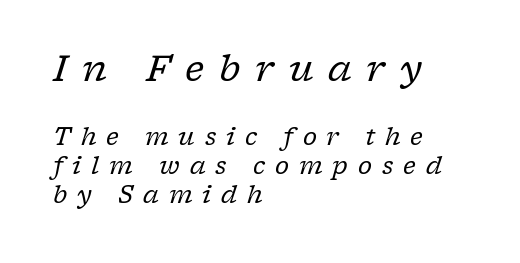
Q: Is the text bold? A: No.
Q: Is the text italic (slanted)? A: Yes, it leans right by about 17 degrees.
Q: Is the typeface a serif or a sans-serif typeface? A: Serif.
Q: Is the text underlined? A: No.
Q: How is the paragraph aligned? A: Left-aligned.
Q: Is the spacing between letters normal or unusually wide? A: Unusually wide.
Q: Which block of text is set in a larger size, the first (top) or the second (bottom)? A: The first (top) one.
Q: Width (condensed, normal, or wide)? A: Normal.
Q: Stroke contrast? A: Low.
Q: x-height? A: Medium.
Q: Monospaced? A: No.
